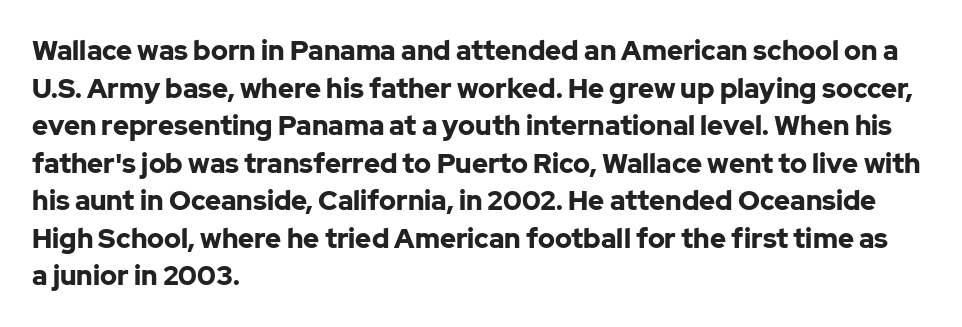
The image shows 27 px bold type, upright; set left-aligned, normal line spacing (1.39x), normal letter spacing, not underlined.
